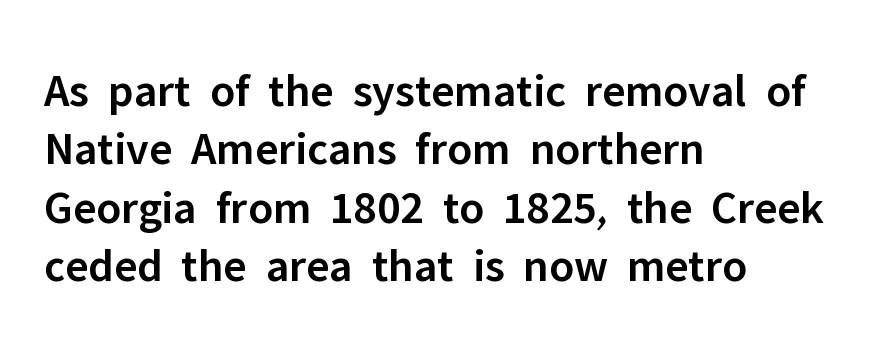
Q: Is the text bold? A: Semi-bold.
Q: Is the text italic (slanted)? A: No, it is upright.
Q: Is the typeface a serif or a sans-serif typeface? A: Sans-serif.
Q: Is the text underlined? A: No.
Q: How is the paragraph aligned? A: Left-aligned.
Q: Is the spacing between letters normal or unusually wide? A: Normal.
Q: Width (condensed, normal, or wide)? A: Normal.
Q: Stroke contrast? A: Low.
Q: x-height? A: Medium.
Q: Monospaced? A: No.
